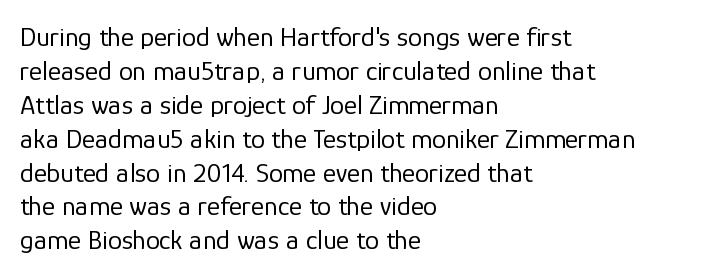
When letters stand straight like this, we call the style roman or upright. Regarding serifs, this sample does without them. The font sits on the lighter half of the weight spectrum, regular included. Spacing verdict: proportional, widths tailored to each character.
